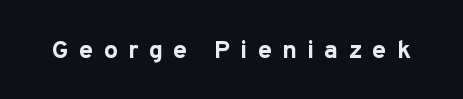
Has an underline been added? It has not. Glyph-to-glyph distance is far greater than everyday printed text. I'd describe the lettering as bold — thick and assertive. This sample uses an upright cut, with every glyph sitting square on the baseline.
